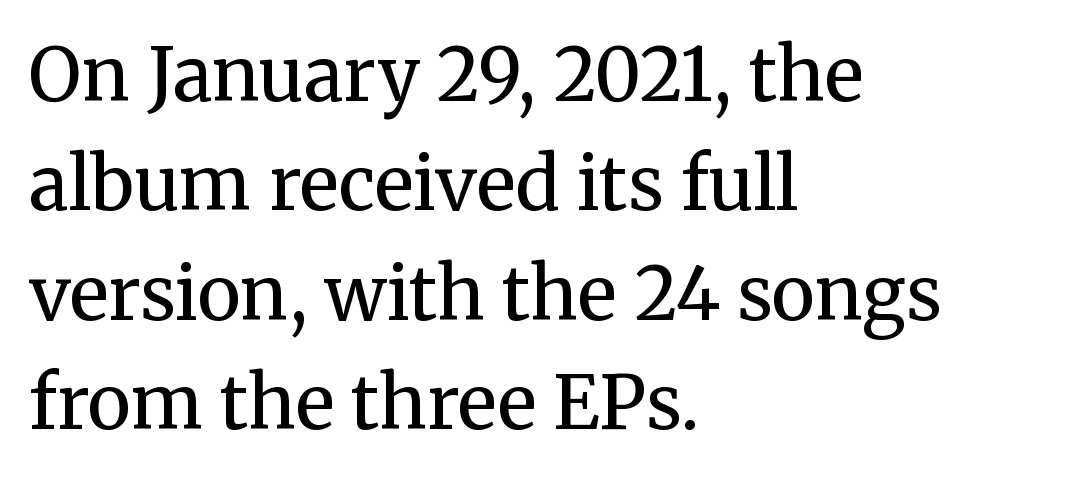
The image shows 73 px regular-weight serif type, upright; set left-aligned, normal line spacing (1.5x), normal letter spacing, not underlined; medium stroke contrast and a medium x-height.
